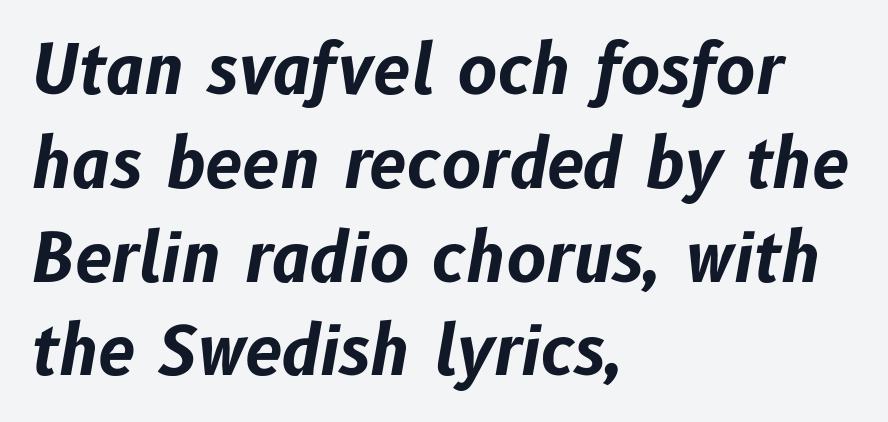
Slanted lettering throughout. In terms of leading, this rendering sits right in the middle. Decoration check: the copy has no underline. Is this a fixed-width face? No — the glyphs have proportional, varying widths.
